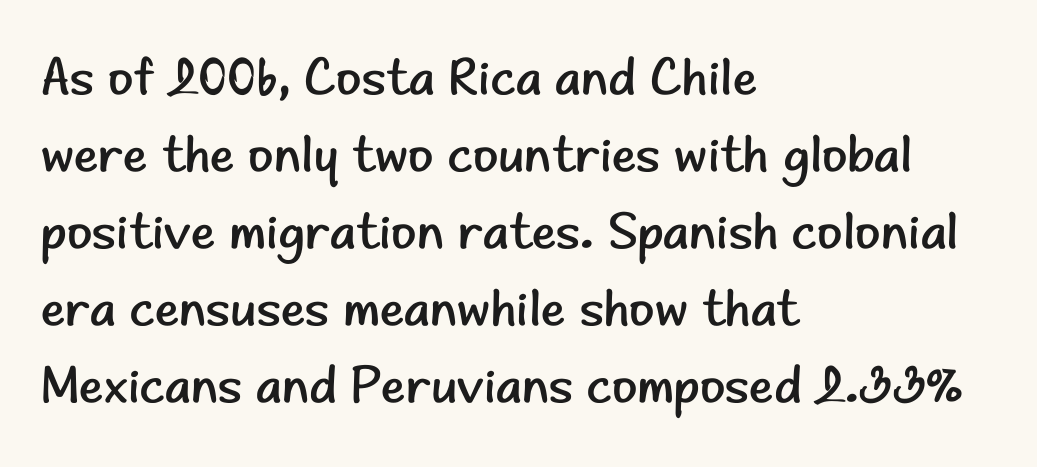
{"serif": "no", "italic": "no", "bold": "no", "weight": "regular", "width": "normal", "stroke_contrast": "low", "x_height": "small", "monospaced": "no", "underline": "no", "align": "left", "line_spacing": "normal", "line_spacing_ratio": 1.48, "letter_spacing": "normal", "letter_spacing_em": 0.0, "glyph_px": 52}
